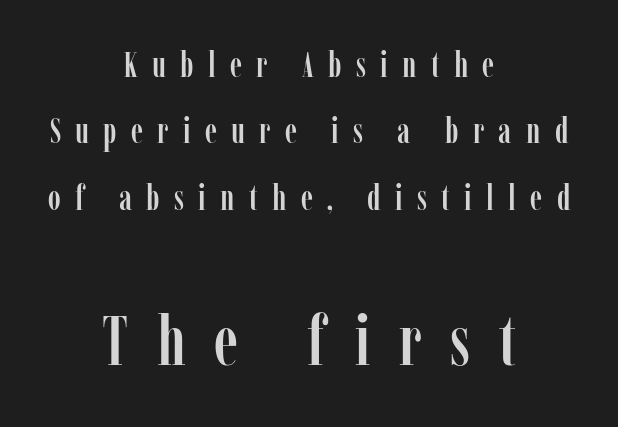
The image shows 70 px condensed serif type, upright; set centered, loose line spacing (1.9x), unusually wide letter spacing (+0.41 em), not underlined; the second (bottom) block is 2.0x larger; low stroke contrast and a medium x-height.
